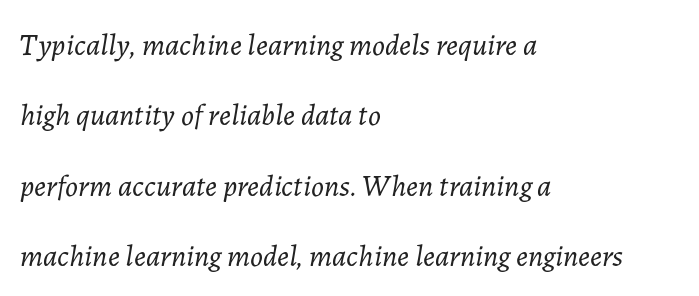
The image shows 30 px light type, italic (leaning right); set left-aligned, loose line spacing (2.35x), normal letter spacing, not underlined; low stroke contrast and a medium x-height.
